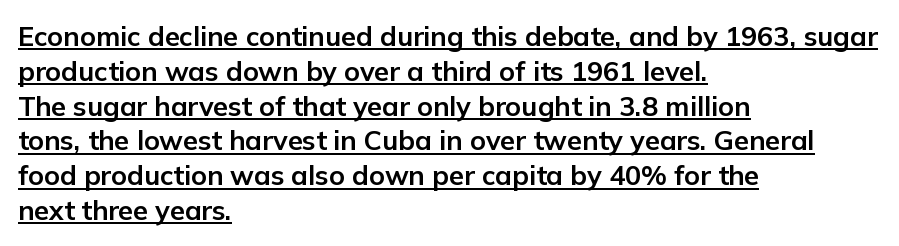
The letters are bold, with thick, heavy strokes. The paragraph has a hard left edge and a soft right edge. Honestly, the underline is the first thing you notice here. Every character sits straight up, as roman type does. Compared with typical paragraphs, the rows here are spaced about the same. How are the letters spaced? Ordinarily, with no added tracking.
